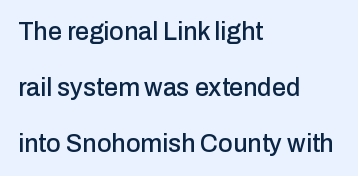
The block of text is sparse from top to bottom, with ample space between rows. The zone under the glyphs is completely vacant. These lines stack with their left ends in a neat column. This is roman type, the default non-slanted kind. Short note: letters normally spaced.
